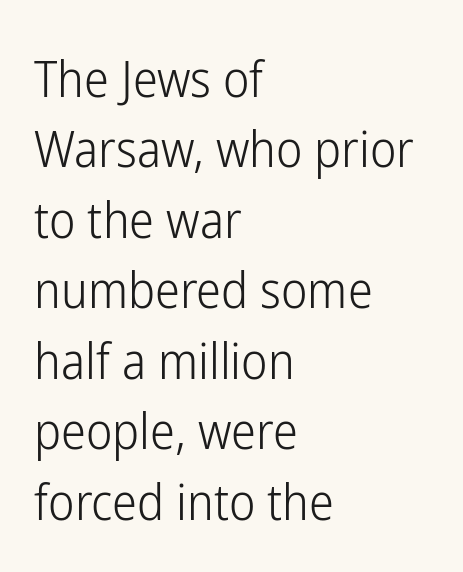
How are the letters spaced? Ordinarily, with no added tracking. This rendering features lettering with no underline. Is there any slant? The stems are plumb. The rows are spaced the way most documents space them. The letters advance in unequal steps, a hallmark of proportional type.
